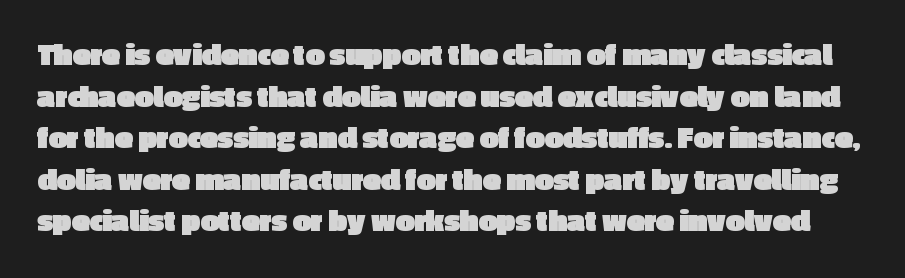
Font category for this specimen: sans-serif. Students, this is bold: see how much ink each stroke carries. Whoever set this chose a conventional vertical rhythm. Is this a fixed-width face? No — the glyphs have proportional, varying widths. Nothing unusual about the tracking: characters are spaced as the font intends. A typesetter would mark this as roman, not italic.
